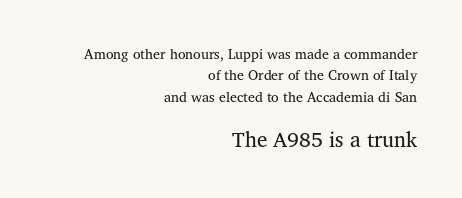
{"italic": "no", "bold": "no", "underline": "no", "align": "right", "line_spacing": "normal", "line_spacing_ratio": 1.52, "letter_spacing": "normal", "letter_spacing_em": 0.0, "larger_block": "second", "size_ratio": 1.5, "glyph_px": 21}
